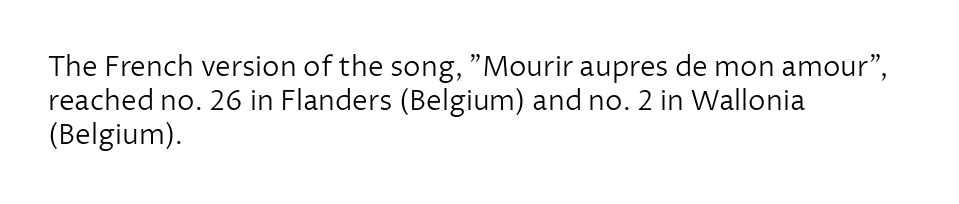
Q: Is the text bold? A: No.
Q: Is the text italic (slanted)? A: No, it is upright.
Q: Is the typeface a serif or a sans-serif typeface? A: Sans-serif.
Q: Is the text underlined? A: No.
Q: How is the paragraph aligned? A: Left-aligned.
Q: Is the spacing between letters normal or unusually wide? A: Normal.
Q: Width (condensed, normal, or wide)? A: Normal.
Q: Stroke contrast? A: Low.
Q: x-height? A: Medium.
Q: Monospaced? A: No.
